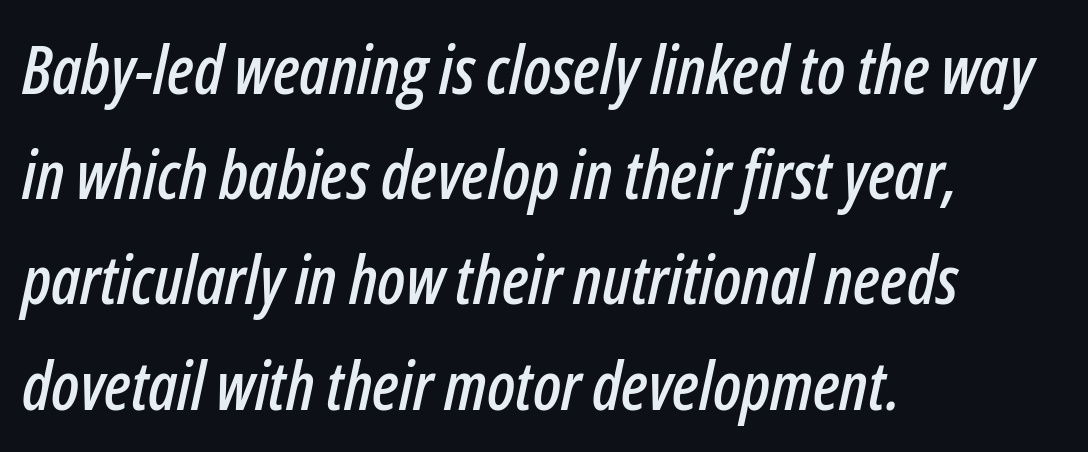
When letters slant like this, we call the style italic. Varying glyph widths throughout — classic text-font behaviour. Anything drawn beneath the words? Only blank space. Horizontal alignment here is leftward, the default for most running prose. Regarding leading, the lines here are spaced in the standard way.
